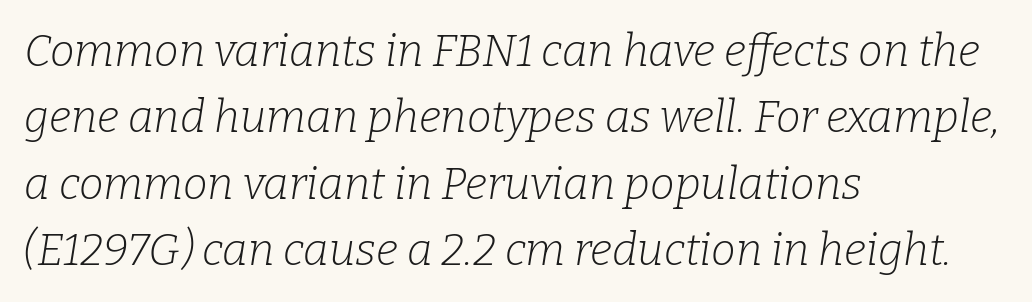
Q: Is the text bold? A: No.
Q: Is the text italic (slanted)? A: Yes, it leans right by about 9 degrees.
Q: Is the typeface a serif or a sans-serif typeface? A: Serif.
Q: Is the text underlined? A: No.
Q: How is the paragraph aligned? A: Left-aligned.
Q: Is the spacing between letters normal or unusually wide? A: Normal.
Q: Is the spacing between lines tight, normal or loose? A: Normal.
Q: Width (condensed, normal, or wide)? A: Normal.
Q: Stroke contrast? A: Low.
Q: x-height? A: Medium.
Q: Monospaced? A: No.
